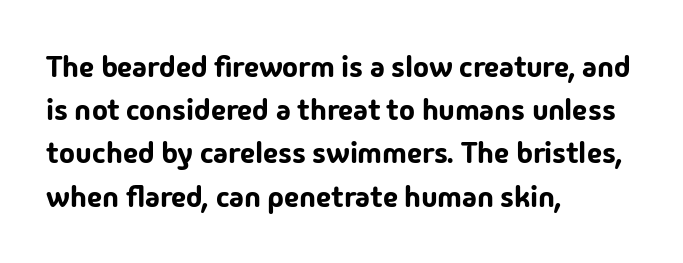
{"serif": "no", "italic": "no", "width": "normal", "stroke_contrast": "low", "x_height": "medium", "monospaced": "no", "underline": "no", "align": "left", "line_spacing": "normal", "line_spacing_ratio": 1.44, "letter_spacing": "normal", "letter_spacing_em": 0.0, "glyph_px": 30}
